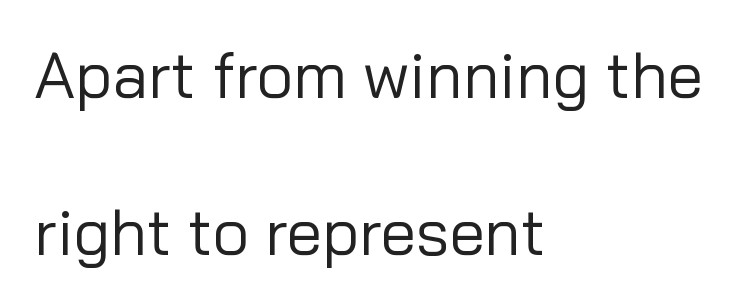
{"serif": "no", "italic": "no", "bold": "no", "weight": "regular", "width": "normal", "stroke_contrast": "low", "x_height": "medium", "monospaced": "no", "underline": "no", "align": "left", "line_spacing": "loose", "line_spacing_ratio": 2.45, "letter_spacing": "normal", "letter_spacing_em": 0.0, "glyph_px": 64}
